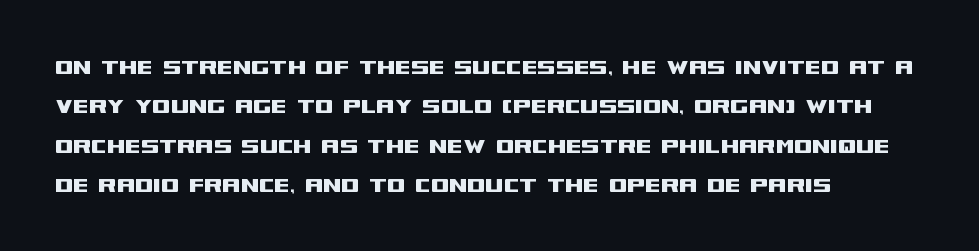
This rendering features lettering with no underline. Every row of glyphs begins at an identical x-position on the left. The leading is moderate, giving the passage an even texture. When letters stand straight like this, we call the style roman or upright.
